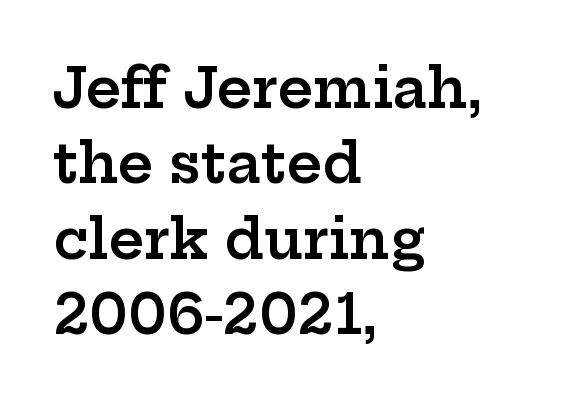
{"serif": "yes", "italic": "no", "bold": "semi", "weight": "semibold", "width": "wide", "stroke_contrast": "low", "x_height": "medium", "monospaced": "no", "underline": "no", "align": "left", "line_spacing": "normal", "line_spacing_ratio": 1.37, "letter_spacing": "normal", "letter_spacing_em": 0.0, "glyph_px": 55}
